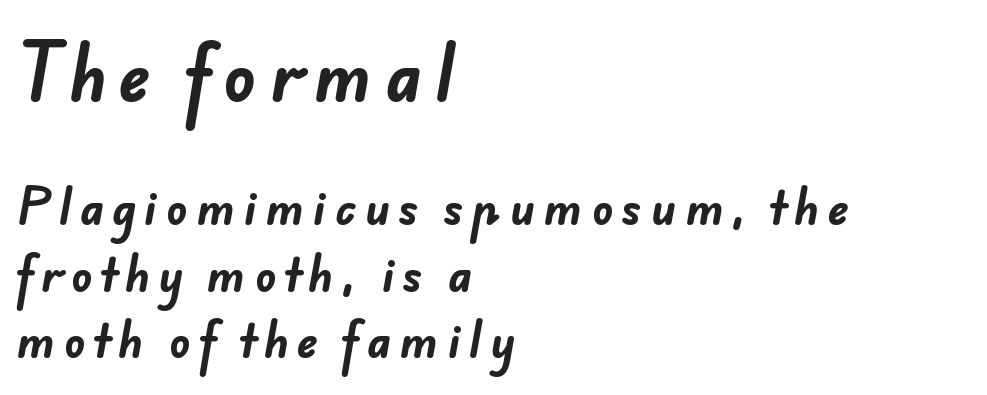
This rendering employs a face without finishing strokes, i.e., a sans-serif. Its strokes are broad and dark, the hallmark of bold type. A bare baseline throughout the passage. The rendering uses a moderate line-height, typical for paragraphs. The rendering uses natural spacing where letterforms have individual widths.
